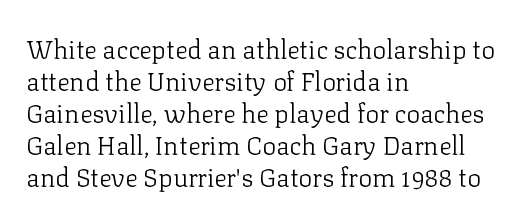
Q: Is the text bold? A: No.
Q: Is the text italic (slanted)? A: No, it is upright.
Q: Is the text underlined? A: No.
Q: How is the paragraph aligned? A: Left-aligned.
Q: Is the spacing between letters normal or unusually wide? A: Normal.
